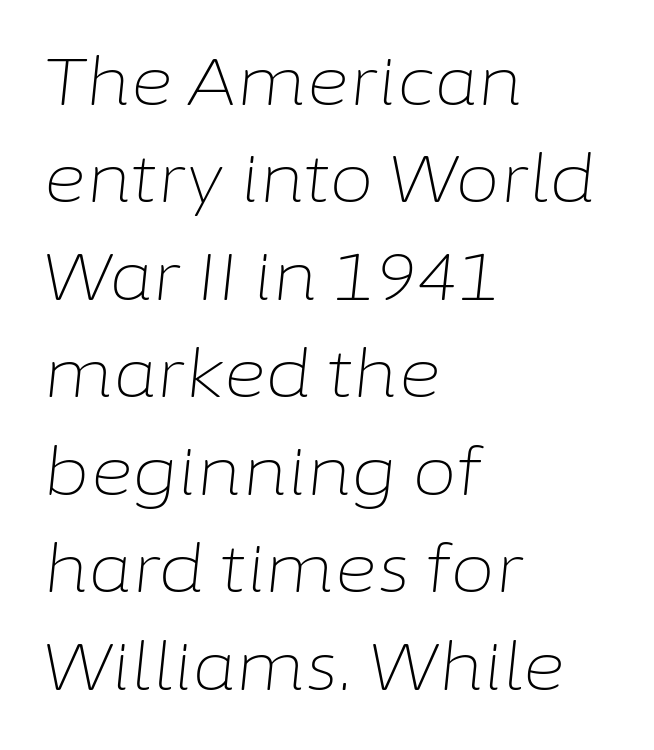
Alignment: flush left. The characters are drawn with everyday or finer stroke widths. Is this a fixed-width face? No — the glyphs have proportional, varying widths. Leading: standard. Underlining? Definitely not there.
